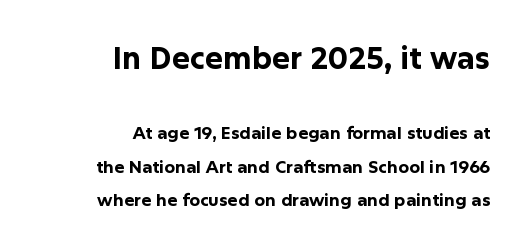
The image shows 30 px bold sans-serif type, upright; set right-aligned, loose line spacing (1.97x), normal letter spacing, not underlined; the first (top) block is 1.76x larger; low stroke contrast and a medium x-height.
